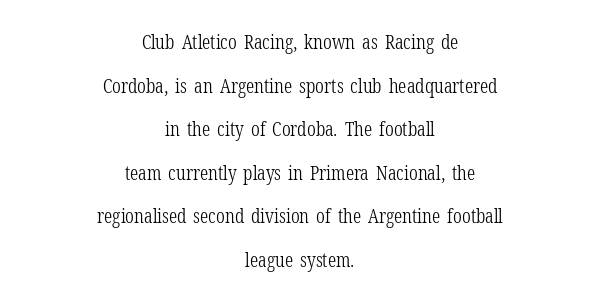
Q: Is the text bold? A: No.
Q: Is the text italic (slanted)? A: No, it is upright.
Q: Is the text underlined? A: No.
Q: How is the paragraph aligned? A: Centered.
Q: Is the spacing between letters normal or unusually wide? A: Normal.
Q: Is the spacing between lines tight, normal or loose? A: Loose.
